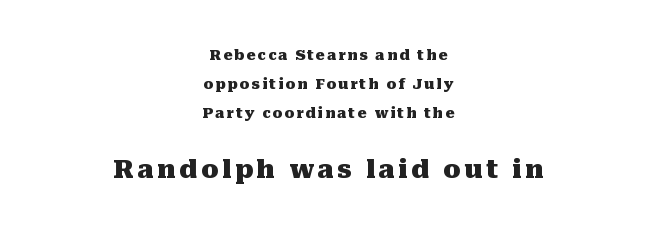
The image shows 25 px bold type, upright; set centered, loose line spacing (2.07x), not underlined; the second (bottom) block is 1.79x larger.
